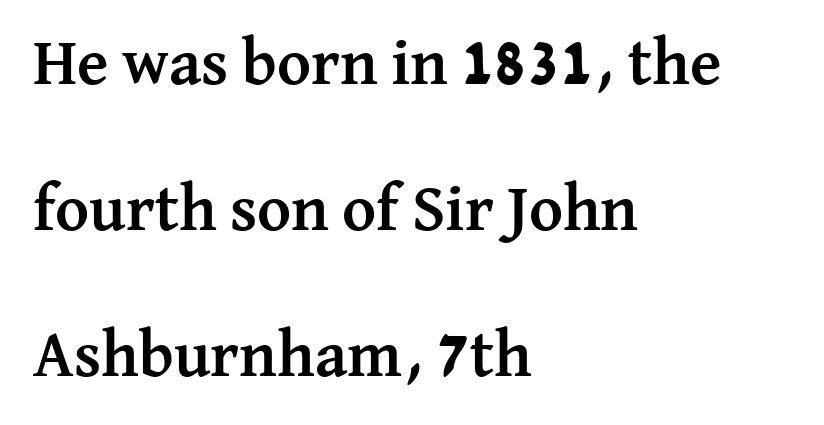
Look at the tracking — it's just the regular setting, nothing added. Are there feet on the stems? There are — it's a serif. How heavy is the stroke? Heavy — this is a bold. It's the straight-up-and-down kind of type. Every row of glyphs begins at an identical x-position on the left. Does the leading feel generous? Absolutely, it's lavish.
